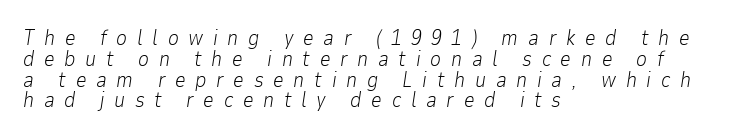
Weight: in the light-to-regular range. Notice how descenders almost collide with the ascenders below — that's tight leading. Line starts are locked; line ends wander. The tracking jumps out immediately: characters are airy and widely separated. The words here are not underlined. When letters slant like this, we call the style italic.
